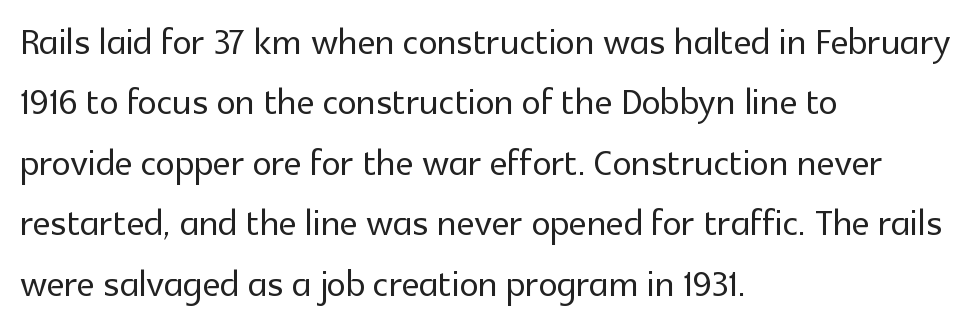
Visually the block forms a straight wall on the left and a jagged coastline on the right. Does the leading feel generous? No, just average. A typesetter would label this face a sans. Varying glyph widths throughout — classic text-font behaviour.
